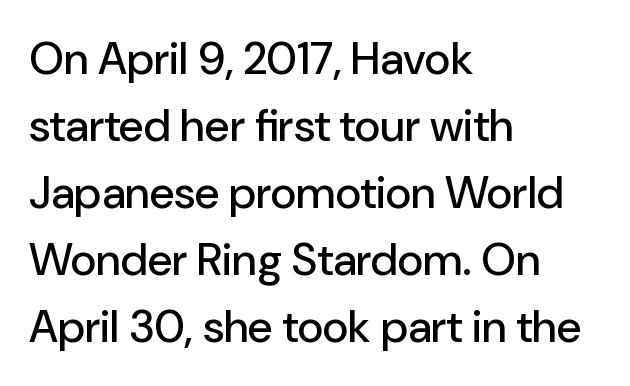
Underline: absent. A typesetter would label this face a sans. Layout note: lines flush left. Note the varied advance widths — an 'i' is clearly narrower than an 'm'. Vertically, the passage feels balanced, rows spaced as you'd expect.
